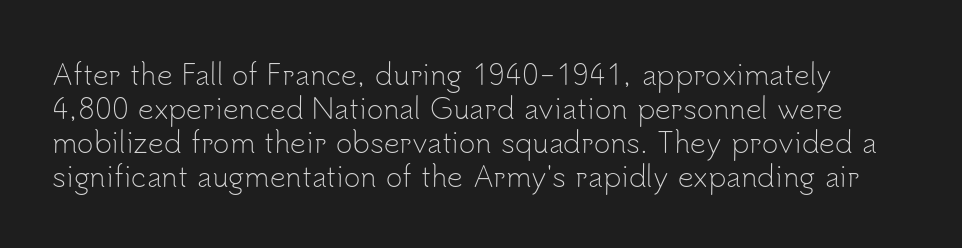
{"serif": "no", "italic": "no", "bold": "no", "weight": "light", "width": "normal", "stroke_contrast": "low", "x_height": "small", "monospaced": "no", "underline": "no", "line_spacing_ratio": 1.21, "letter_spacing": "normal", "letter_spacing_em": 0.0, "glyph_px": 28}
